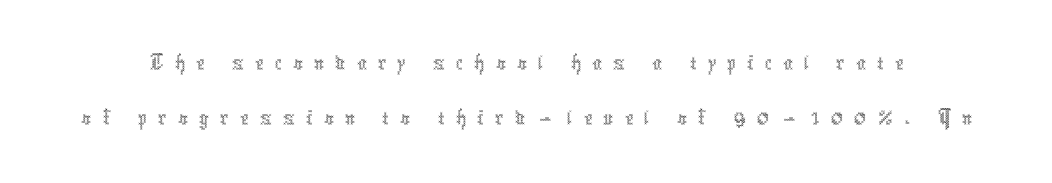
Varying glyph widths throughout — classic text-font behaviour. Rule under the text: the space is simply empty. Is the type heavy? It reads as light-to-regular instead. Quick note: interline space is minimal. A typesetter would mark this as roman, not italic.
